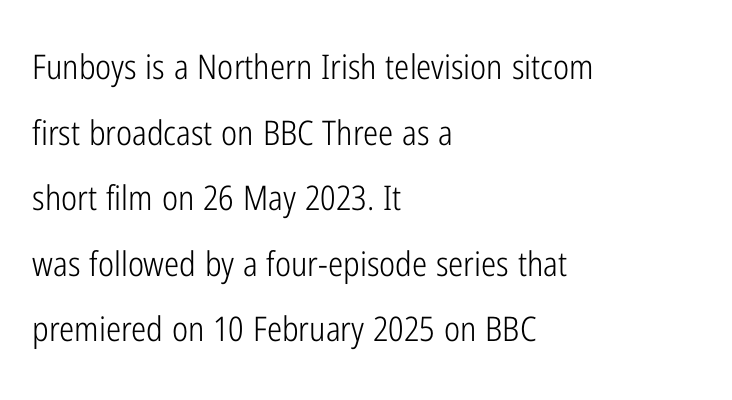
The image shows 34 px light, condensed sans-serif type, upright; set left-aligned, loose line spacing (1.93x), normal letter spacing, not underlined; low stroke contrast and a medium x-height.
